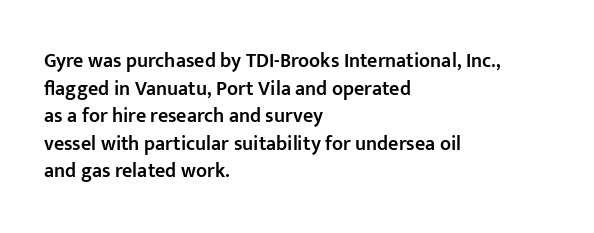
Q: Is the text bold? A: Semi-bold.
Q: Is the text italic (slanted)? A: No, it is upright.
Q: Is the text underlined? A: No.
Q: How is the paragraph aligned? A: Left-aligned.
Q: Is the spacing between letters normal or unusually wide? A: Normal.
Q: Is the spacing between lines tight, normal or loose? A: Normal.
